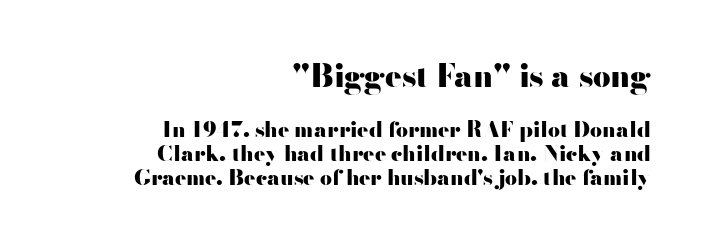
Q: Is the text bold? A: Yes.
Q: Is the text italic (slanted)? A: No, it is upright.
Q: Is the typeface a serif or a sans-serif typeface? A: Sans-serif.
Q: Is the text underlined? A: No.
Q: How is the paragraph aligned? A: Right-aligned.
Q: Is the spacing between letters normal or unusually wide? A: Normal.
Q: Which block of text is set in a larger size, the first (top) or the second (bottom)? A: The first (top) one.
Q: Width (condensed, normal, or wide)? A: Wide.
Q: Stroke contrast? A: High.
Q: x-height? A: Small.
Q: Monospaced? A: No.
